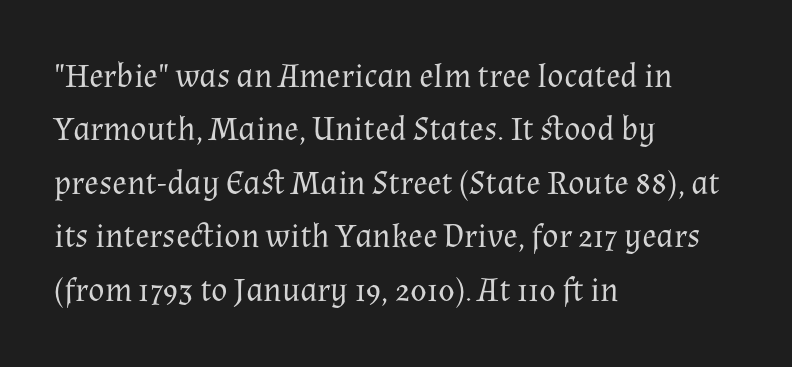
Anything drawn beneath the words? Only blank space. A typesetter would call this leading conventional body-copy spacing. Does the copy run flush right? No — it runs flush left. The gaps between neighbouring characters are ordinary and unremarkable. Stroke mass is kept to a normal reading level or below. These lines are rendered in a variable-pitch font.
